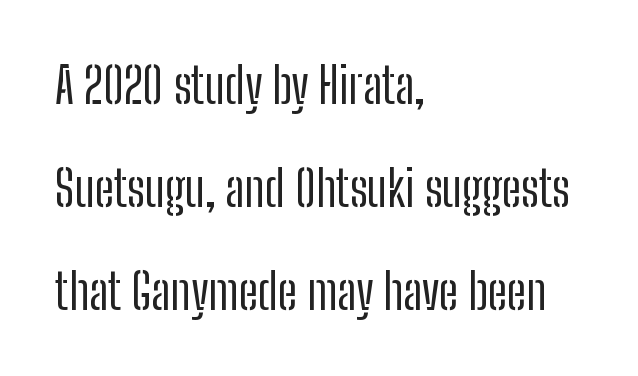
Q: Is the text bold? A: No.
Q: Is the text italic (slanted)? A: No, it is upright.
Q: Is the typeface a serif or a sans-serif typeface? A: Sans-serif.
Q: Is the text underlined? A: No.
Q: How is the paragraph aligned? A: Left-aligned.
Q: Is the spacing between letters normal or unusually wide? A: Normal.
Q: Is the spacing between lines tight, normal or loose? A: Loose.
Q: Width (condensed, normal, or wide)? A: Condensed.
Q: Stroke contrast? A: Low.
Q: x-height? A: Medium.
Q: Monospaced? A: No.
